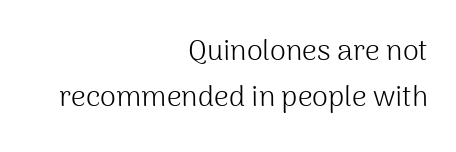
Q: Is the text bold? A: No.
Q: Is the text italic (slanted)? A: No, it is upright.
Q: Is the typeface a serif or a sans-serif typeface? A: Sans-serif.
Q: Is the text underlined? A: No.
Q: How is the paragraph aligned? A: Right-aligned.
Q: Is the spacing between letters normal or unusually wide? A: Normal.
Q: Is the spacing between lines tight, normal or loose? A: Normal.
Q: Width (condensed, normal, or wide)? A: Normal.
Q: Stroke contrast? A: Medium.
Q: x-height? A: Medium.
Q: Monospaced? A: No.
